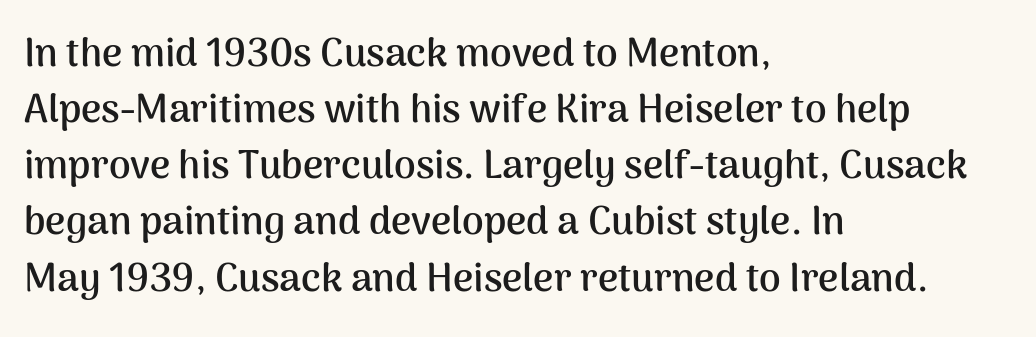
The image shows 39 px semibold sans-serif type, upright; set left-aligned, normal line spacing (1.44x), normal letter spacing, not underlined; medium stroke contrast and a medium x-height.
